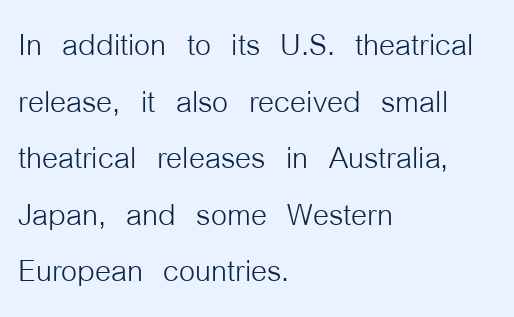
The foot of each line stays bare and open. The setting favours the left margin, as ordinary paragraphs usually do. Think of a printed novel: that variable character pitch is what you see here. This is roman type, the default non-slanted kind.
